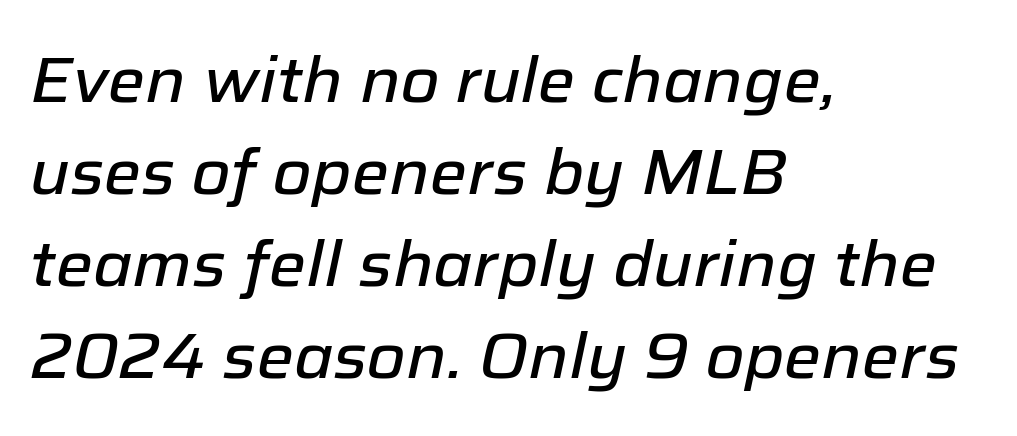
{"italic": "yes", "lean": "right", "slant_degrees": 12, "width": "normal", "stroke_contrast": "low", "x_height": "medium", "monospaced": "no", "underline": "no", "align": "left", "line_spacing": "normal", "line_spacing_ratio": 1.46, "letter_spacing": "normal", "letter_spacing_em": 0.0, "glyph_px": 63}
